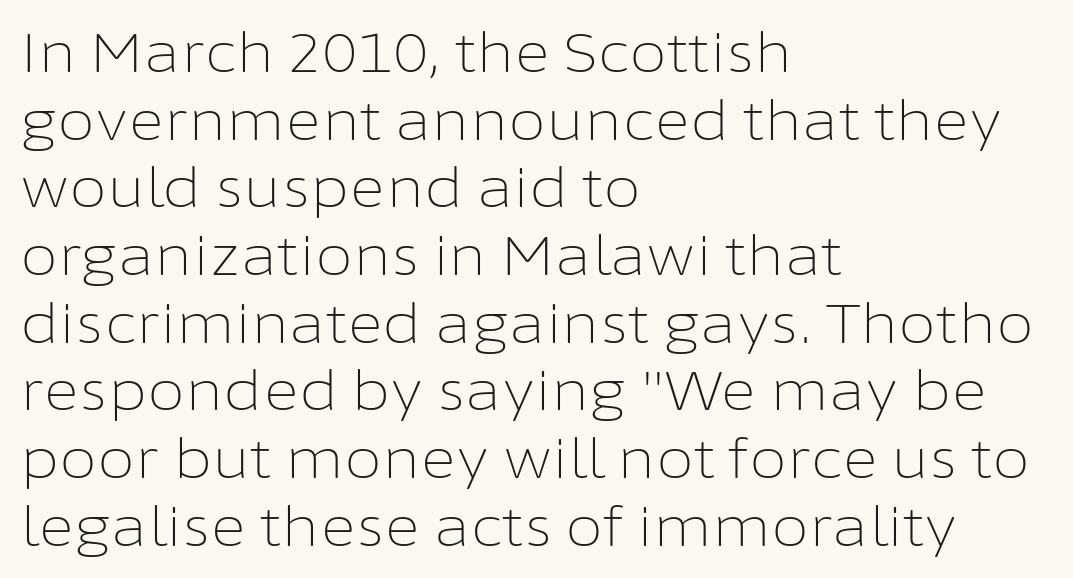
The image shows 55 px light sans-serif type, upright; set left-aligned, line spacing 1.23x, normal letter spacing, not underlined; low stroke contrast and a medium x-height.
